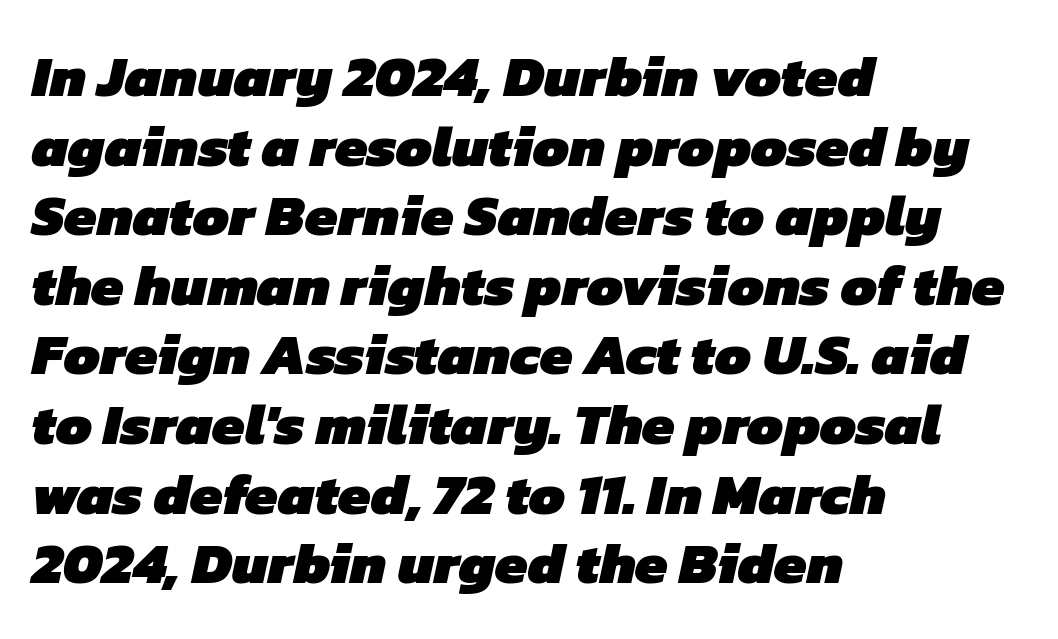
The words here are not underlined. The glyphs in this specimen are sans serif. You could call the tracking neutral — neither tight nor loose. The glyphs have the mass of a bold cut. The rendering uses natural spacing where letterforms have individual widths. In CSS terms this would be text-align: left.
